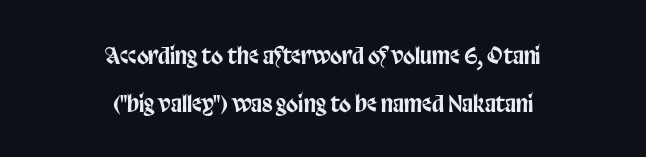
Q: Is the text italic (slanted)? A: No, it is upright.
Q: Is the text underlined? A: No.
Q: How is the paragraph aligned? A: Centered.
Q: Is the spacing between letters normal or unusually wide? A: Normal.
Q: Is the spacing between lines tight, normal or loose? A: Loose.
